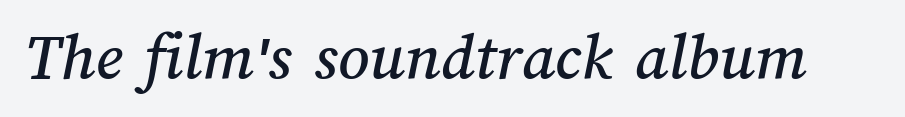
The image shows 68 px text type; set normal letter spacing, not underlined; medium stroke contrast and a medium x-height.
